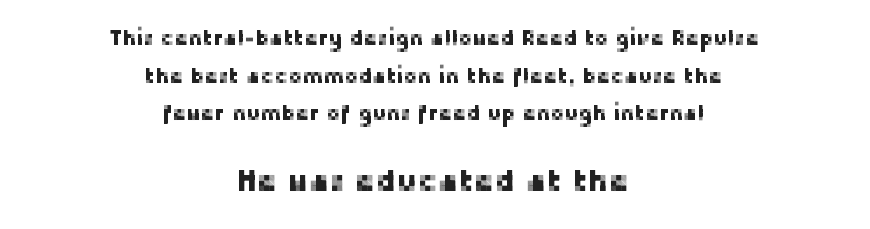
Do the letters lean? They stand straight. Serif or sans? Sans — the stroke terminals are bare. Both edges are ragged and mirror each other, which tells us the setting is centered. A typesetter would call this proportional, since set widths differ per character. Quick note: underline off.
